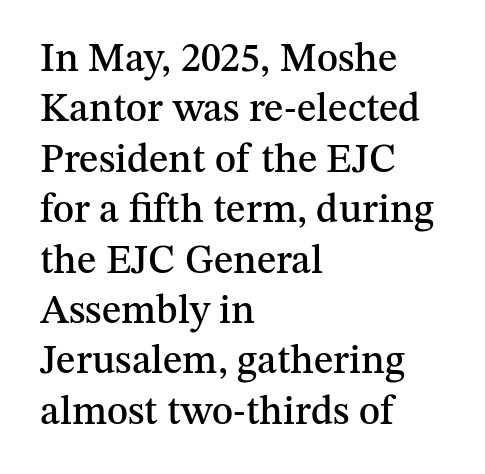
{"serif": "yes", "italic": "no", "width": "normal", "stroke_contrast": "medium", "x_height": "medium", "monospaced": "no", "underline": "no", "align": "left", "line_spacing": "normal", "line_spacing_ratio": 1.26, "letter_spacing": "normal", "letter_spacing_em": 0.0, "glyph_px": 40}
